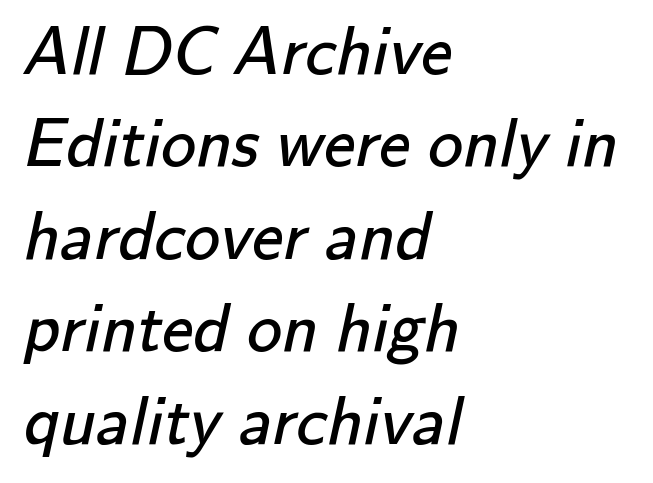
The typeface has the unassuming heft of standard copy or less. This sample has the flowing, uneven cadence of proportional lettering. Regarding leading, the lines here are spaced in the standard way. Each line starts at the same left margin while the right side varies. Plain, unruled lines of type. Nothing unusual about the tracking: characters are spaced as the font intends.
